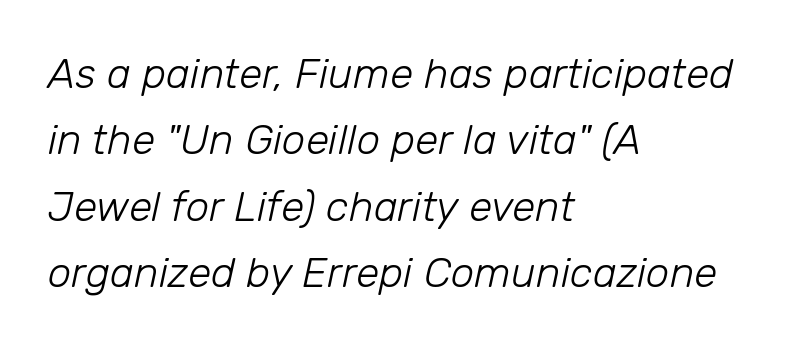
{"italic": "yes", "lean": "right", "slant_degrees": 12, "bold": "no", "weight": "light", "width": "normal", "stroke_contrast": "low", "x_height": "medium", "monospaced": "no", "underline": "no", "align": "left", "line_spacing": "normal", "line_spacing_ratio": 1.58, "letter_spacing": "normal", "letter_spacing_em": 0.0, "glyph_px": 42}
